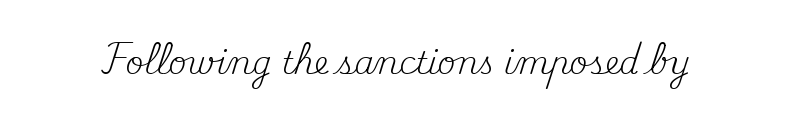
Q: Is the text bold? A: No.
Q: Is the text italic (slanted)? A: Yes.
Q: Is the typeface a serif or a sans-serif typeface? A: Serif.
Q: Is the text underlined? A: No.
Q: Is the spacing between letters normal or unusually wide? A: Normal.
Q: Width (condensed, normal, or wide)? A: Normal.
Q: Stroke contrast? A: Medium.
Q: x-height? A: Small.
Q: Monospaced? A: No.
